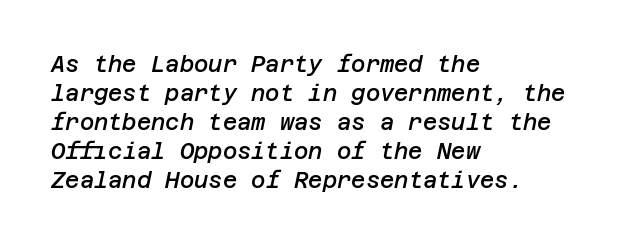
There's an unmistakable incline to the writing here. The words here are not underlined. The letters sit at their default tracking, neither squeezed nor spread. Heft: intermediate — a semibold.
